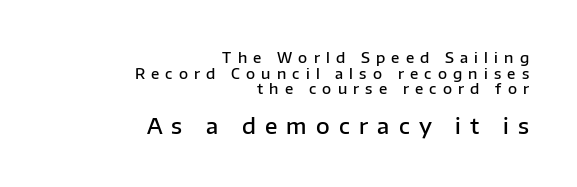
Q: Is the text bold? A: Semi-bold.
Q: Is the text italic (slanted)? A: No, it is upright.
Q: Is the text underlined? A: No.
Q: How is the paragraph aligned? A: Right-aligned.
Q: Is the spacing between letters normal or unusually wide? A: Unusually wide.
Q: Is the spacing between lines tight, normal or loose? A: Tight.
Q: Which block of text is set in a larger size, the first (top) or the second (bottom)? A: The second (bottom) one.
